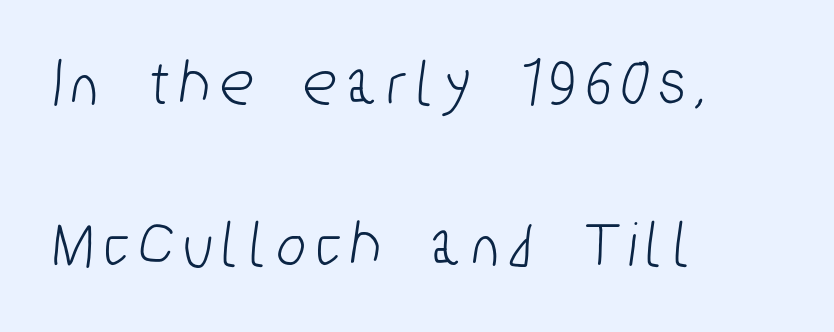
The image shows 67 px condensed sans-serif type; set left-aligned, loose line spacing (2.41x), not underlined; low stroke contrast and a medium x-height.
